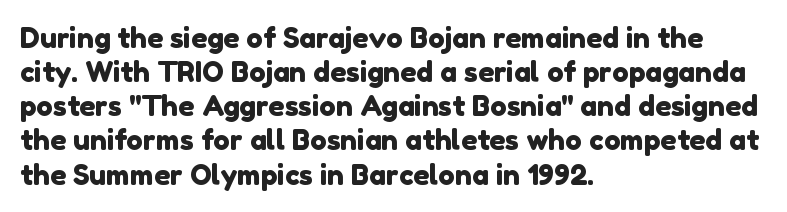
The words here are not underlined. A typesetter would call this proportional, since set widths differ per character. The face used here is a sans, in the tradition of grotesques and geometrics. Typeset ragged right — the left edge is the straight one. How are the letters spaced? Ordinarily, with no added tracking.
